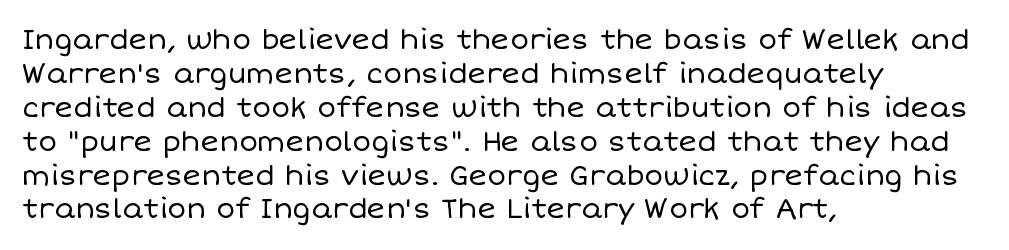
{"italic": "no", "bold": "no", "weight": "regular", "width": "normal", "stroke_contrast": "low", "x_height": "large", "monospaced": "no", "underline": "no", "align": "left", "line_spacing_ratio": 1.21, "letter_spacing": "normal", "letter_spacing_em": 0.0, "glyph_px": 28}
